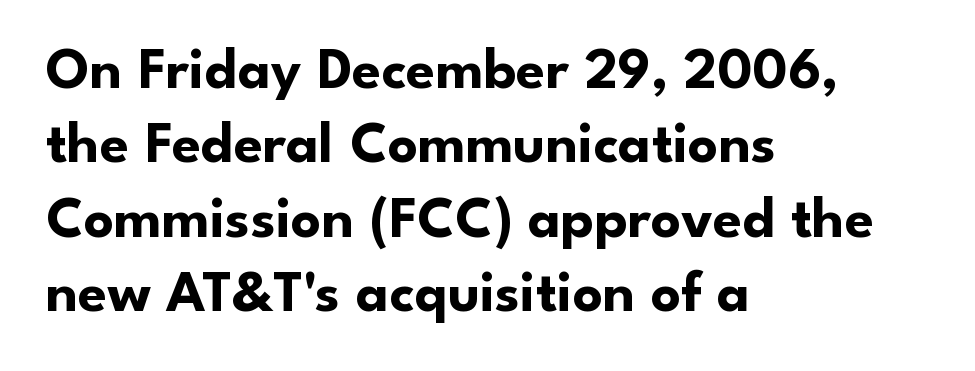
Q: Is the text bold? A: Yes.
Q: Is the text italic (slanted)? A: No, it is upright.
Q: Is the typeface a serif or a sans-serif typeface? A: Sans-serif.
Q: Is the text underlined? A: No.
Q: How is the paragraph aligned? A: Left-aligned.
Q: Is the spacing between letters normal or unusually wide? A: Normal.
Q: Is the spacing between lines tight, normal or loose? A: Normal.
Q: Width (condensed, normal, or wide)? A: Normal.
Q: Stroke contrast? A: Low.
Q: x-height? A: Small.
Q: Monospaced? A: No.
